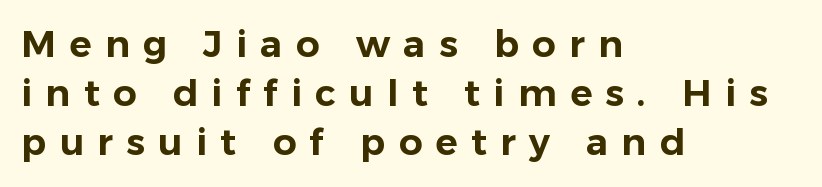
The image shows 37 px sans-serif type, upright; set left-aligned, normal line spacing (1.33x), unusually wide letter spacing (+0.36 em), not underlined; low stroke contrast and a medium x-height.
